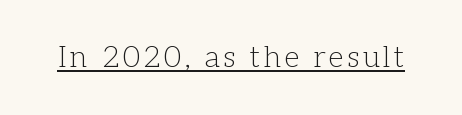
{"serif": "yes", "italic": "no", "bold": "no", "weight": "light", "width": "normal", "stroke_contrast": "low", "x_height": "medium", "monospaced": "no", "underline": "yes", "glyph_px": 30}
